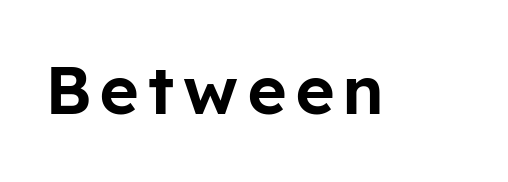
Spacing verdict: proportional, widths tailored to each character. Every stem runs plumb, perpendicular to the baseline. Check where the strokes stop: nothing finishes them off — pure sans. The gap between lines stays unmarked.
